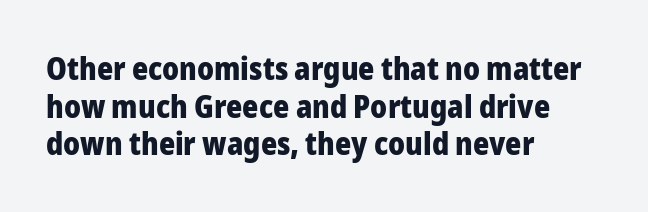
Q: Is the text bold? A: Yes.
Q: Is the text italic (slanted)? A: No, it is upright.
Q: Is the typeface a serif or a sans-serif typeface? A: Sans-serif.
Q: Is the text underlined? A: No.
Q: How is the paragraph aligned? A: Left-aligned.
Q: Is the spacing between letters normal or unusually wide? A: Normal.
Q: Width (condensed, normal, or wide)? A: Normal.
Q: Stroke contrast? A: Low.
Q: x-height? A: Medium.
Q: Monospaced? A: No.
